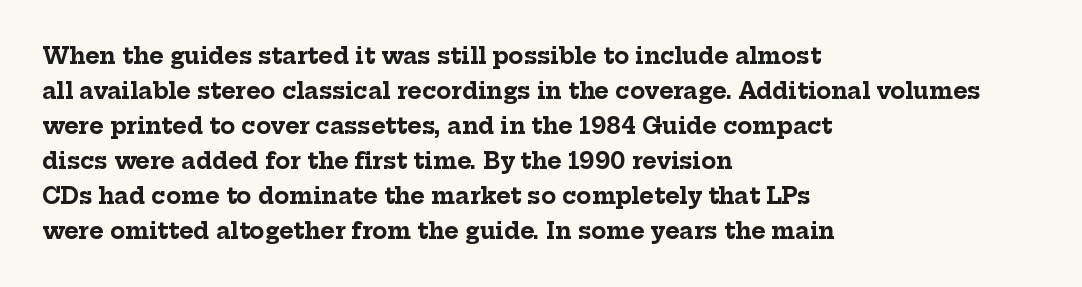
Q: Is the text bold? A: Yes.
Q: Is the text italic (slanted)? A: No, it is upright.
Q: Is the text underlined? A: No.
Q: How is the paragraph aligned? A: Left-aligned.
Q: Is the spacing between letters normal or unusually wide? A: Normal.
Q: Is the spacing between lines tight, normal or loose? A: Normal.
